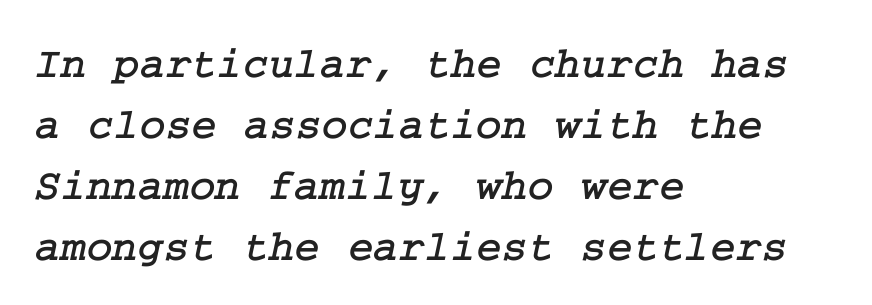
{"serif": "yes", "width": "normal", "stroke_contrast": "low", "x_height": "medium", "underline": "no", "align": "left", "line_spacing": "normal", "line_spacing_ratio": 1.39, "letter_spacing": "normal", "letter_spacing_em": 0.0, "glyph_px": 44}
